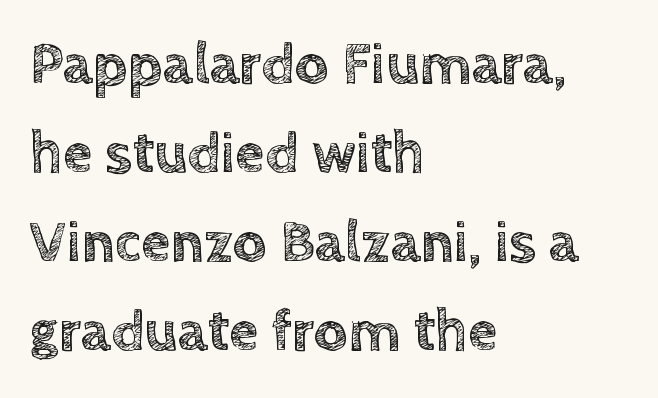
Q: Is the text italic (slanted)? A: No, it is upright.
Q: Is the text underlined? A: No.
Q: How is the paragraph aligned? A: Left-aligned.
Q: Is the spacing between letters normal or unusually wide? A: Normal.
Q: Is the spacing between lines tight, normal or loose? A: Normal.
Q: Width (condensed, normal, or wide)? A: Normal.
Q: x-height? A: Large.
Q: Monospaced? A: No.
